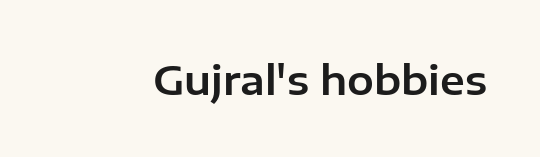
The image shows 40 px sans-serif type, upright; set normal letter spacing, not underlined; low stroke contrast and a medium x-height.
